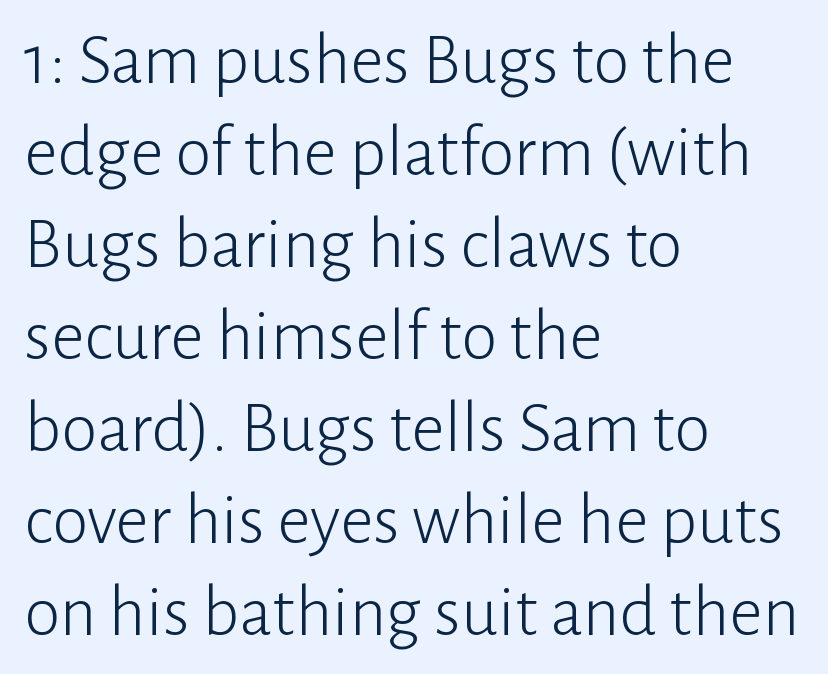
Q: Is the text bold? A: No.
Q: Is the text italic (slanted)? A: No, it is upright.
Q: Is the typeface a serif or a sans-serif typeface? A: Sans-serif.
Q: Is the text underlined? A: No.
Q: How is the paragraph aligned? A: Left-aligned.
Q: Is the spacing between letters normal or unusually wide? A: Normal.
Q: Is the spacing between lines tight, normal or loose? A: Normal.
Q: Width (condensed, normal, or wide)? A: Normal.
Q: Stroke contrast? A: Low.
Q: x-height? A: Medium.
Q: Monospaced? A: No.
